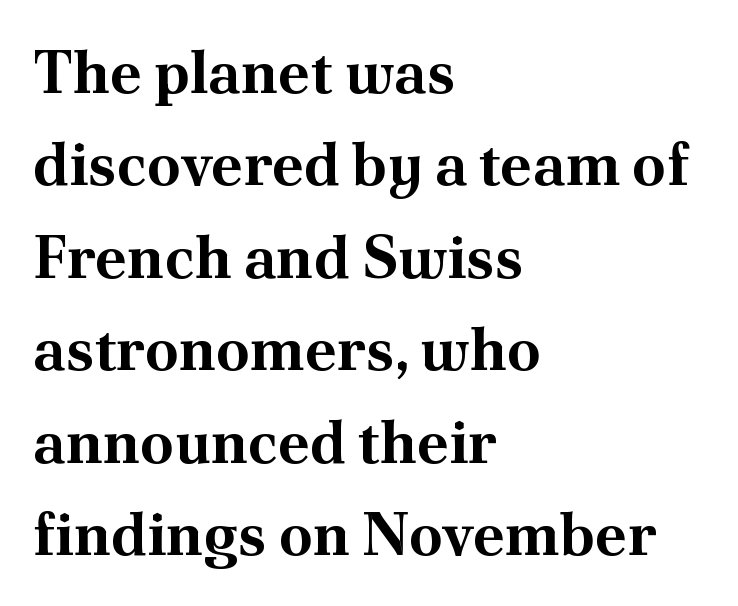
Q: Is the text bold? A: Yes.
Q: Is the text italic (slanted)? A: No, it is upright.
Q: Is the typeface a serif or a sans-serif typeface? A: Serif.
Q: Is the text underlined? A: No.
Q: How is the paragraph aligned? A: Left-aligned.
Q: Is the spacing between letters normal or unusually wide? A: Normal.
Q: Is the spacing between lines tight, normal or loose? A: Normal.
Q: Width (condensed, normal, or wide)? A: Normal.
Q: Stroke contrast? A: Medium.
Q: x-height? A: Small.
Q: Monospaced? A: No.
